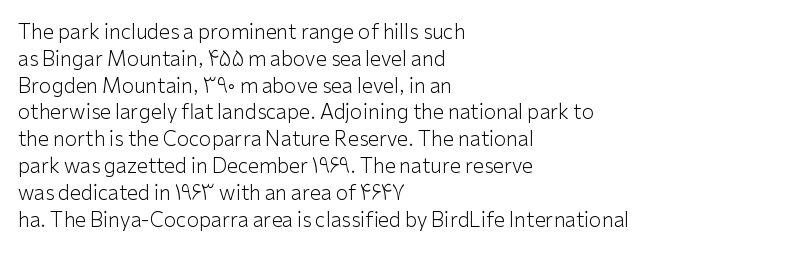
Q: Is the text bold? A: No.
Q: Is the text italic (slanted)? A: No, it is upright.
Q: Is the text underlined? A: No.
Q: How is the paragraph aligned? A: Left-aligned.
Q: Is the spacing between letters normal or unusually wide? A: Normal.
Q: Is the spacing between lines tight, normal or loose? A: Normal.
